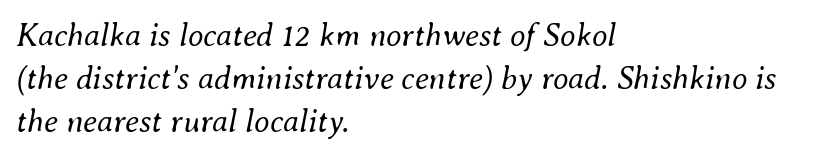
Caption: face not bold, strokes unweighted. Left-aligned paragraph, ragged on the right. The block of text has a typical density, with ordinary space between rows. Glyph-to-glyph distance matches everyday printed text.
